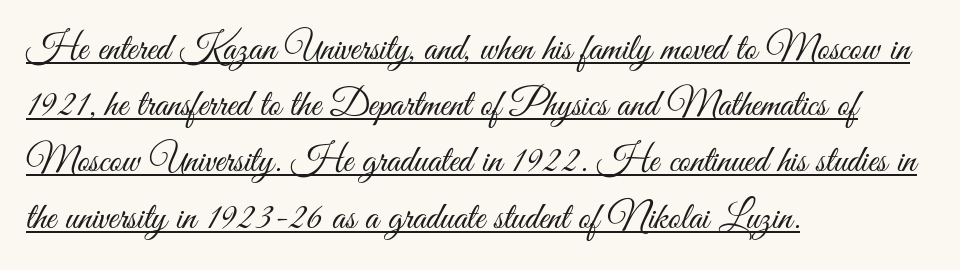
The image shows 38 px light, condensed sans-serif type; set left-aligned, normal line spacing (1.48x), normal letter spacing, underlined; medium stroke contrast and a small x-height.
